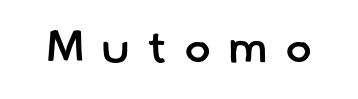
Q: Is the text bold? A: Semi-bold.
Q: Is the typeface a serif or a sans-serif typeface? A: Sans-serif.
Q: Is the text underlined? A: No.
Q: Is the spacing between letters normal or unusually wide? A: Unusually wide.
Q: Width (condensed, normal, or wide)? A: Normal.
Q: Stroke contrast? A: Low.
Q: x-height? A: Small.
Q: Monospaced? A: No.
